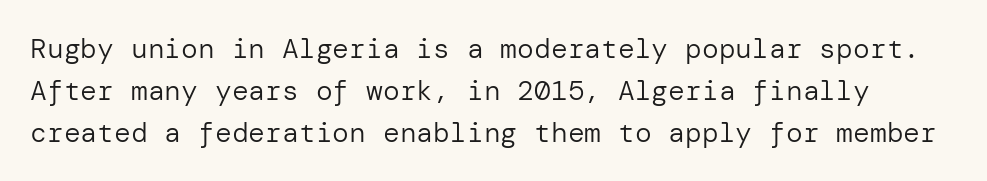
Q: Is the text bold? A: No.
Q: Is the text italic (slanted)? A: No, it is upright.
Q: Is the typeface a serif or a sans-serif typeface? A: Sans-serif.
Q: Is the text underlined? A: No.
Q: Is the spacing between letters normal or unusually wide? A: Normal.
Q: Is the spacing between lines tight, normal or loose? A: Normal.
Q: Width (condensed, normal, or wide)? A: Normal.
Q: Stroke contrast? A: Low.
Q: x-height? A: Medium.
